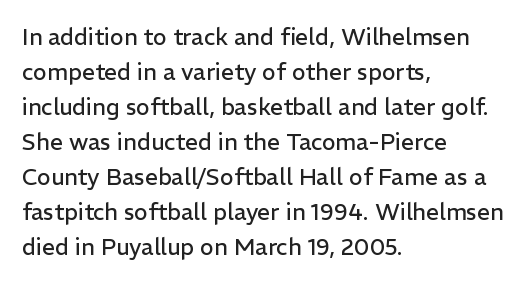
Q: Is the text bold? A: No.
Q: Is the text italic (slanted)? A: No, it is upright.
Q: Is the text underlined? A: No.
Q: How is the paragraph aligned? A: Left-aligned.
Q: Is the spacing between letters normal or unusually wide? A: Normal.
Q: Is the spacing between lines tight, normal or loose? A: Normal.
